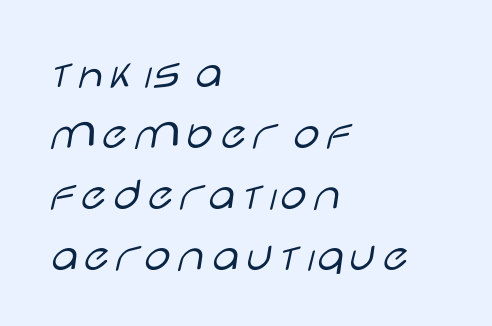
The compositor pushed each line to the left boundary. Caption: face not bold, strokes unweighted. Regular leading. Standard letterfit; no display-style spreading of the glyphs.
